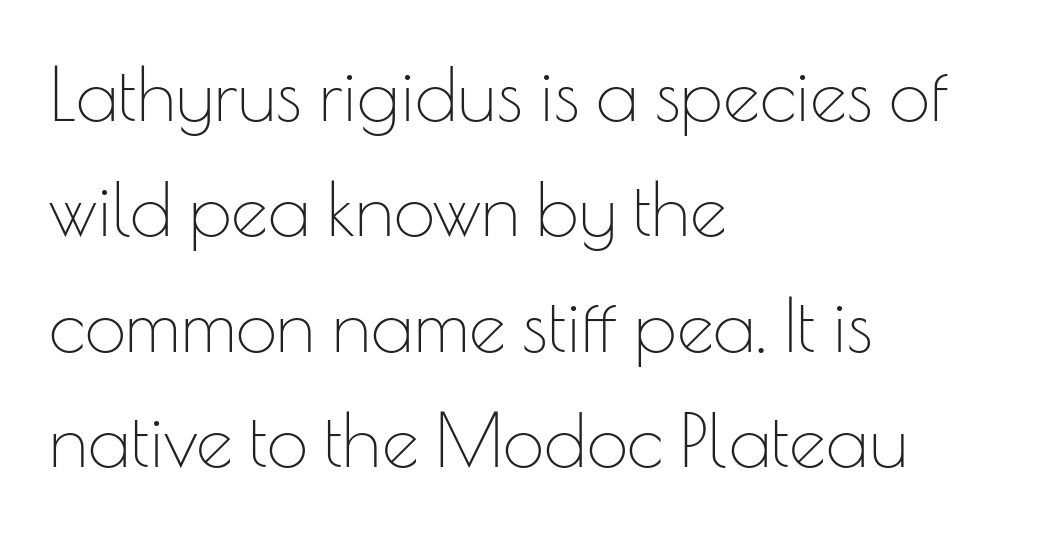
The image shows 74 px thin sans-serif type, upright; set left-aligned, normal line spacing (1.56x), normal letter spacing, not underlined; low stroke contrast and a small x-height.
